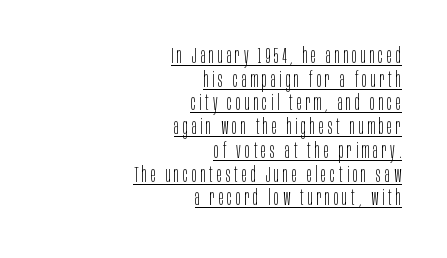
Q: Is the text bold? A: No.
Q: Is the text italic (slanted)? A: No, it is upright.
Q: Is the text underlined? A: Yes.
Q: How is the paragraph aligned? A: Right-aligned.
Q: Is the spacing between lines tight, normal or loose? A: Tight.
